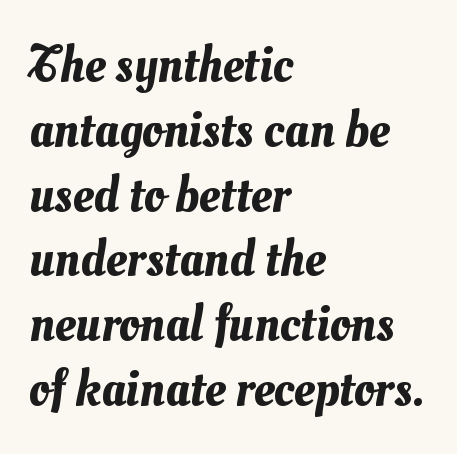
Varying glyph widths throughout — classic text-font behaviour. The line-height multiplier appears to be the usual default. The ragged edge is on the right, which tells us the setting is flush left. Inter-character spacing is left at the font's built-in metrics. The specimen omits any rule beneath the text block's lines.
